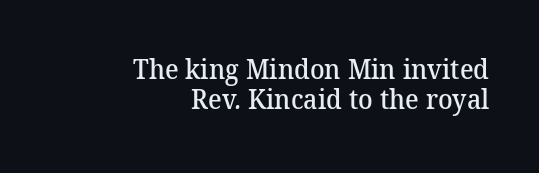
The image shows 27 px text type; set right-aligned, tight line spacing (1.1x), normal letter spacing, not underlined.
